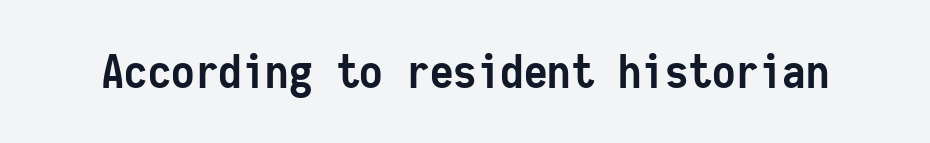
{"serif": "no", "italic": "no", "bold": "yes", "weight": "semibold", "width": "condensed", "stroke_contrast": "low", "x_height": "medium", "monospaced": "yes", "underline": "no", "letter_spacing": "normal", "letter_spacing_em": 0.0, "glyph_px": 47}
